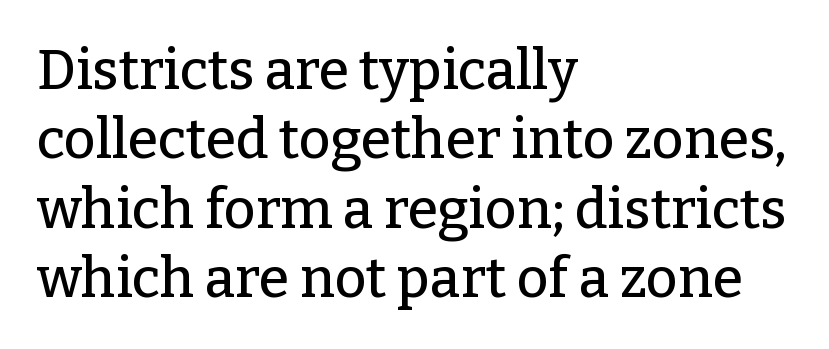
{"serif": "yes", "italic": "no", "width": "normal", "stroke_contrast": "low", "x_height": "medium", "monospaced": "no", "underline": "no", "align": "left", "line_spacing": "normal", "line_spacing_ratio": 1.26, "letter_spacing": "normal", "letter_spacing_em": 0.0, "glyph_px": 55}
